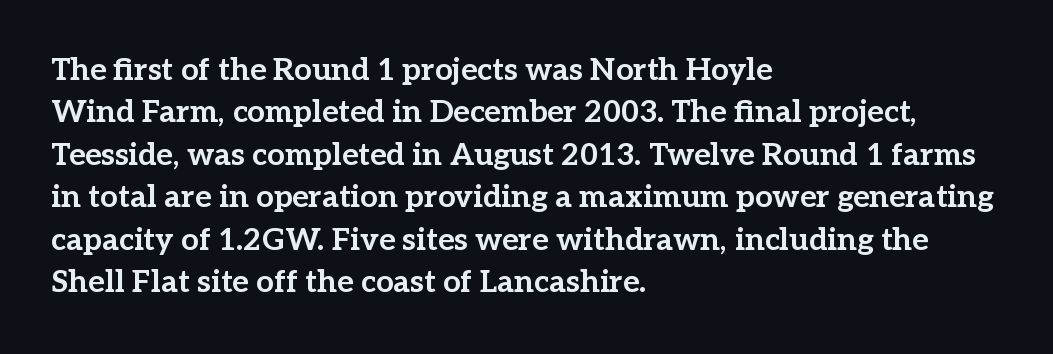
These lines keep a tight, regular rhythm from letter to letter. Proportional: the letters do not fall into vertical columns. The paragraph shown leans on its left margin. Leading: standard.
